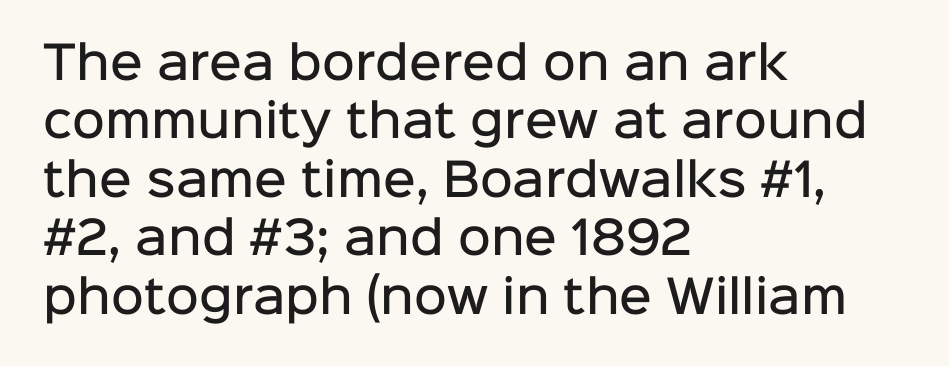
{"serif": "no", "italic": "no", "bold": "semi", "weight": "semibold", "width": "normal", "stroke_contrast": "low", "x_height": "medium", "monospaced": "no", "underline": "no", "align": "left", "line_spacing": "normal", "line_spacing_ratio": 1.3, "letter_spacing": "normal", "letter_spacing_em": 0.0, "glyph_px": 45}
